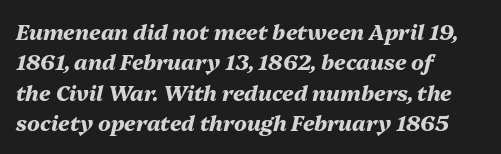
The image shows 21 px bold type, italic (leaning right); set left-aligned, normal line spacing (1.45x), normal letter spacing, not underlined.
